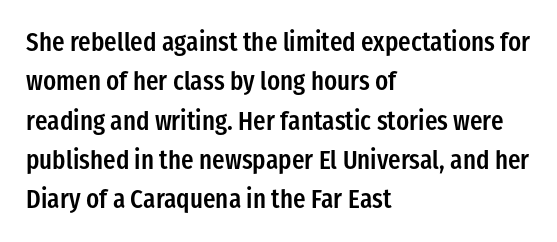
Layout note: lines flush left. The rendering uses a moderate line-height, typical for paragraphs. The typography opts for an upright posture over an oblique one. Weight check: semibold — heavier than regular, not quite bold. The area under the type is left untouched.
